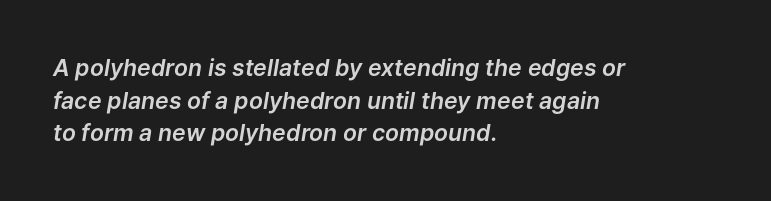
{"italic": "yes", "lean": "right", "slant_degrees": 9, "underline": "no", "align": "left", "line_spacing": "normal", "line_spacing_ratio": 1.42, "letter_spacing": "normal", "letter_spacing_em": 0.0, "glyph_px": 23}
